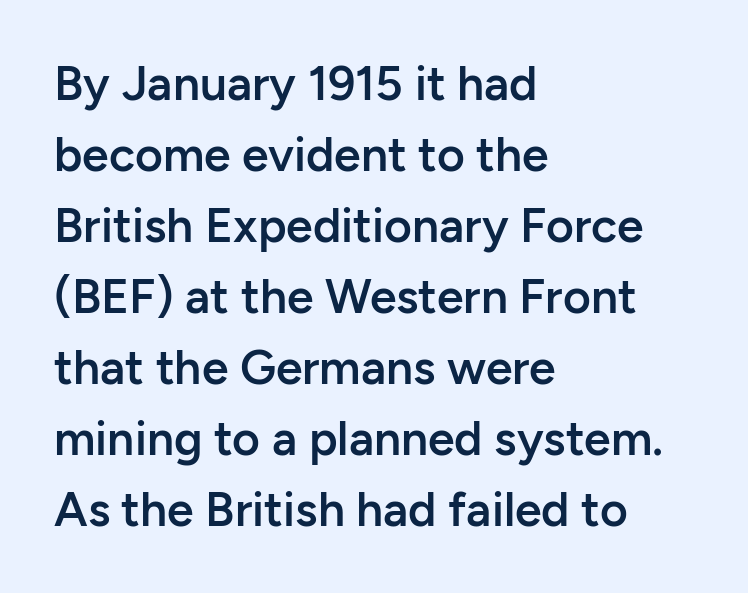
Do the characters align in a grid? No, the font is proportional. A normal amount of white space separates one row of letters from the next. Honestly, there is no underline to notice here at all. Visually the block forms a straight wall on the left and a jagged coastline on the right.
